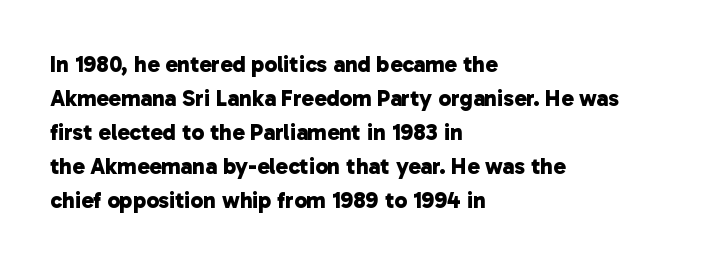
Q: Is the text bold? A: Yes.
Q: Is the text underlined? A: No.
Q: How is the paragraph aligned? A: Left-aligned.
Q: Is the spacing between letters normal or unusually wide? A: Normal.
Q: Is the spacing between lines tight, normal or loose? A: Normal.
